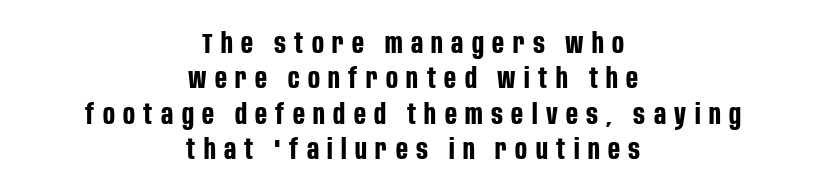
The image shows 28 px bold, condensed sans-serif type, upright; set centered, normal line spacing (1.26x), unusually wide letter spacing (+0.3 em), not underlined; low stroke contrast and a large x-height.
